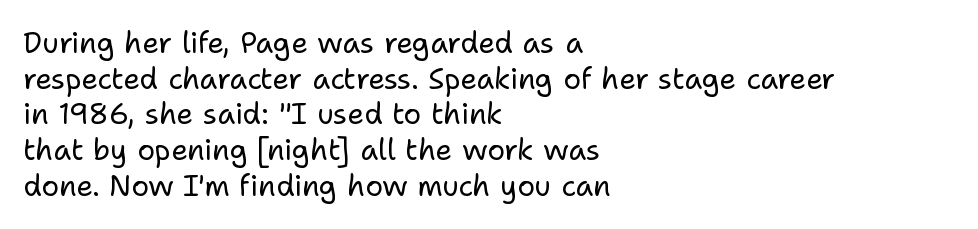
The image shows 29 px regular-weight sans-serif type, upright; set left-aligned, line spacing 1.23x, normal letter spacing, not underlined; low stroke contrast and a medium x-height.
